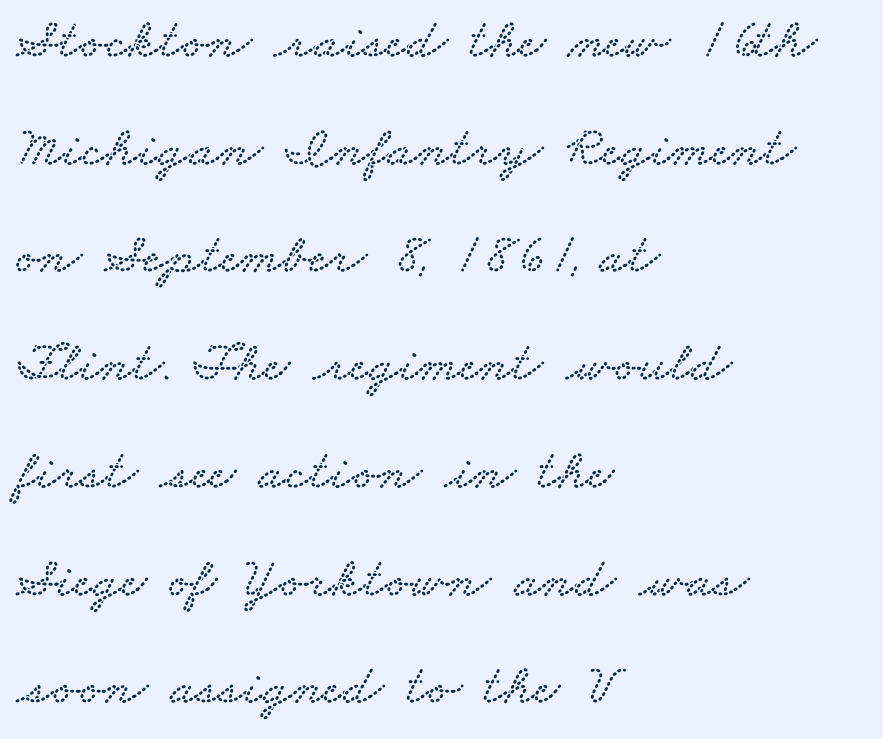
Font category for this specimen: serif. This rendering uses left alignment, leaving the right contour irregular. The passage shown is typed in a proportional face where columns would drift. Observe the ordinary spacing: letters are neighbours, not strangers. Unmarked baselines from the first word to the last.
